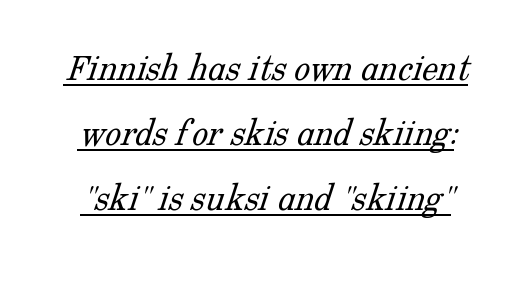
The image shows 40 px light serif type; set normal line spacing (1.63x), normal letter spacing, underlined; low stroke contrast and a medium x-height.
